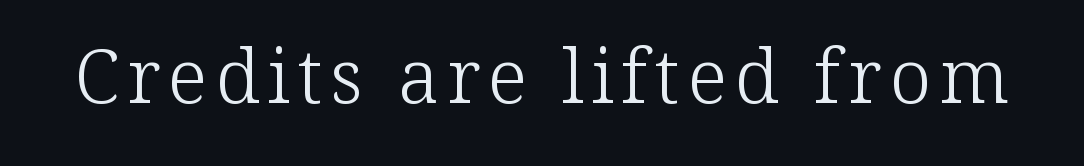
The image shows 76 px light serif type, upright; set not underlined; low stroke contrast and a medium x-height.
